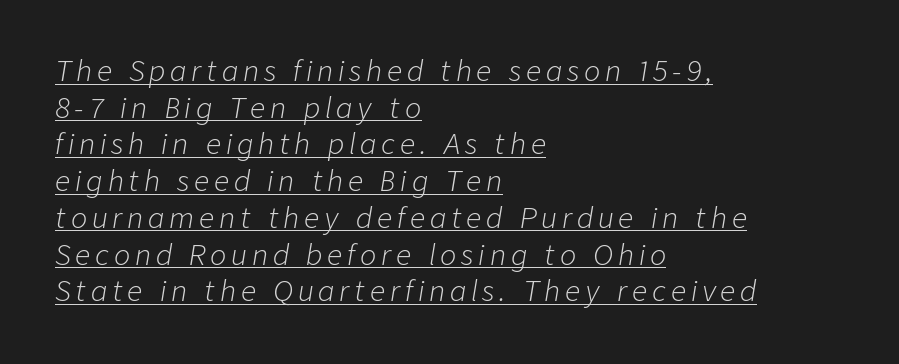
Does a line run under the words? Yes, clearly. The passage shown leans; its letterforms are oblique. Summary of weight: not heavy and not bold. Regarding leading, the lines here are spaced in the standard way.
